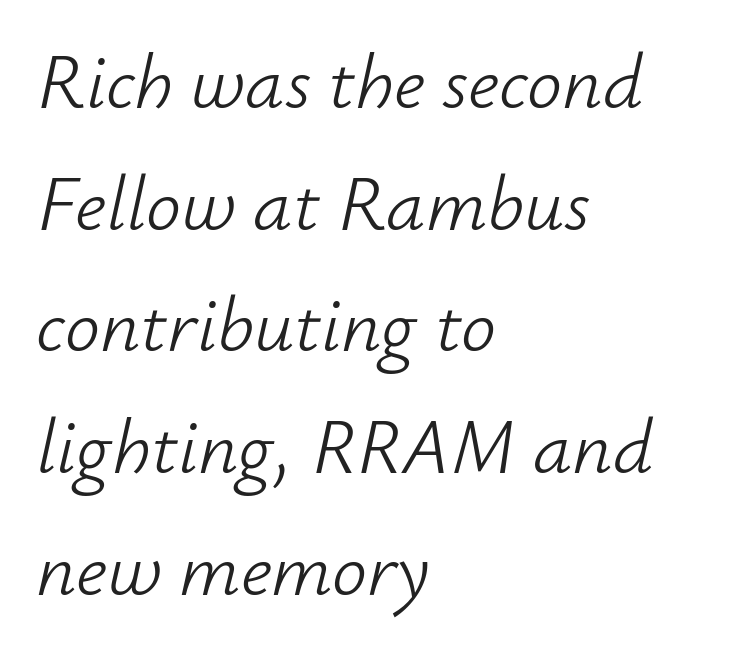
The image shows 78 px light type, italic (leaning right); set left-aligned, normal line spacing (1.56x), normal letter spacing, not underlined; low stroke contrast and a small x-height.
